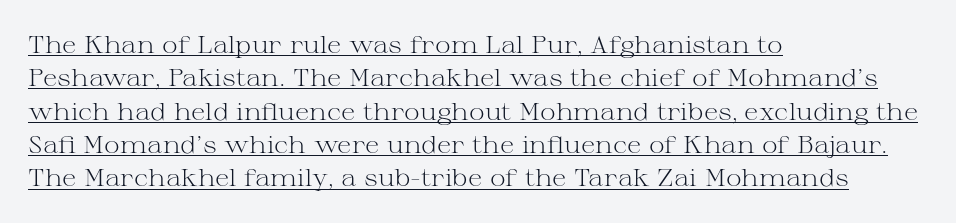
{"italic": "no", "bold": "no", "underline": "yes", "align": "left", "line_spacing": "normal", "line_spacing_ratio": 1.39, "letter_spacing": "normal", "letter_spacing_em": 0.0, "glyph_px": 24}
